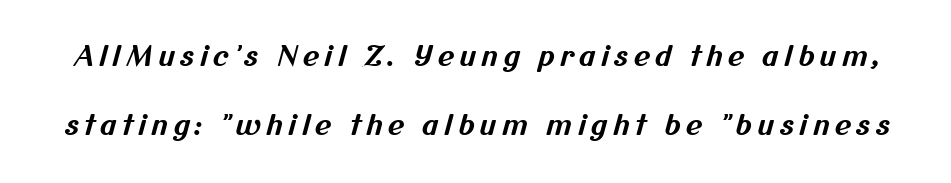
The image shows 28 px bold sans-serif type; set loose line spacing (2.48x), not underlined; medium stroke contrast and a medium x-height.
